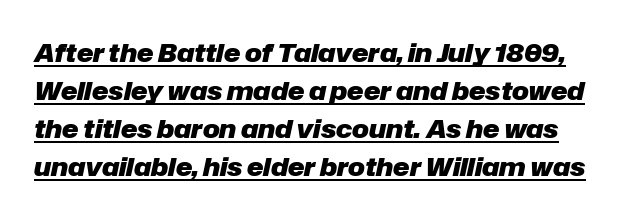
Slanted lettering throughout. If you measured baseline to baseline, you'd find a middling distance. What weight is shown? A full bold with thick strokes. Spacing between characters is what you'd get straight out of the box.
